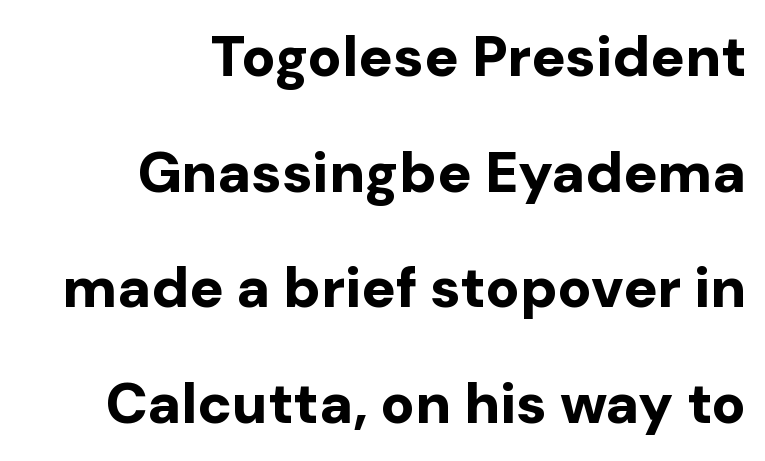
The image shows 57 px bold sans-serif type, upright; set right-aligned, loose line spacing (2.03x), normal letter spacing, not underlined; low stroke contrast and a medium x-height.
